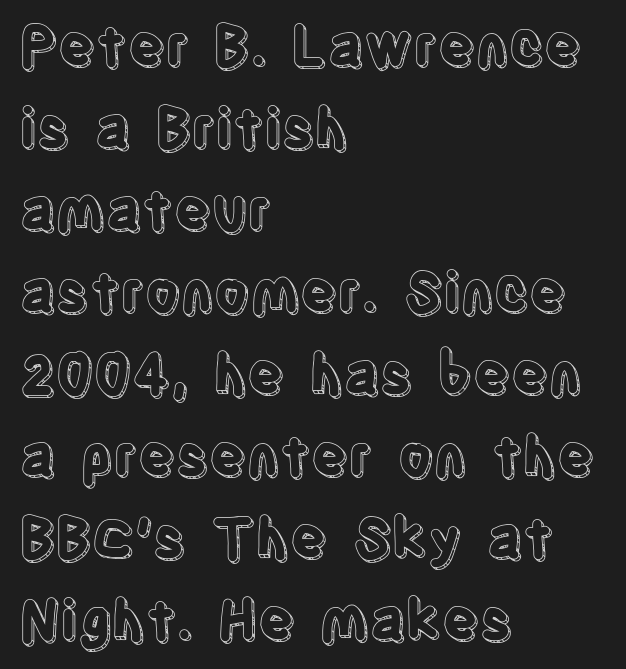
{"italic": "no", "width": "condensed", "x_height": "large", "monospaced": "no", "underline": "no", "align": "left", "line_spacing": "normal", "line_spacing_ratio": 1.49, "letter_spacing": "normal", "letter_spacing_em": 0.0, "glyph_px": 55}
